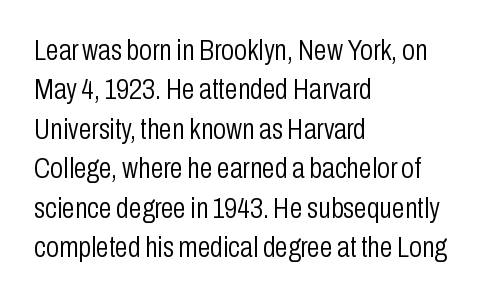
{"serif": "no", "italic": "no", "bold": "no", "weight": "light", "width": "condensed", "stroke_contrast": "low", "x_height": "medium", "monospaced": "no", "underline": "no", "align": "left", "line_spacing": "normal", "line_spacing_ratio": 1.36, "letter_spacing": "normal", "letter_spacing_em": 0.0, "glyph_px": 29}
